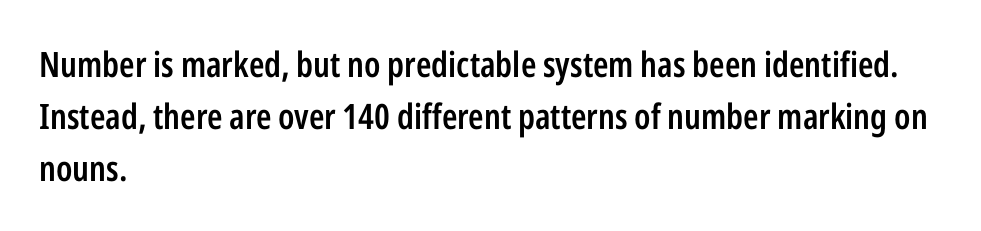
Q: Is the text bold? A: Semi-bold.
Q: Is the text italic (slanted)? A: No, it is upright.
Q: Is the typeface a serif or a sans-serif typeface? A: Sans-serif.
Q: Is the text underlined? A: No.
Q: How is the paragraph aligned? A: Left-aligned.
Q: Is the spacing between letters normal or unusually wide? A: Normal.
Q: Is the spacing between lines tight, normal or loose? A: Normal.
Q: Width (condensed, normal, or wide)? A: Condensed.
Q: Stroke contrast? A: Low.
Q: x-height? A: Medium.
Q: Monospaced? A: No.
